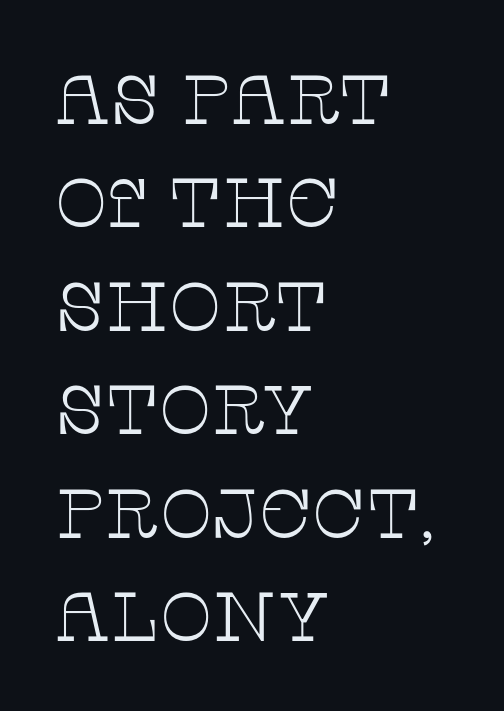
{"serif": "yes", "italic": "no", "bold": "no", "weight": "thin", "width": "wide", "stroke_contrast": "low", "x_height": "large", "monospaced": "no", "underline": "no", "align": "left", "line_spacing": "normal", "line_spacing_ratio": 1.5, "letter_spacing": "normal", "letter_spacing_em": 0.0, "glyph_px": 69}
